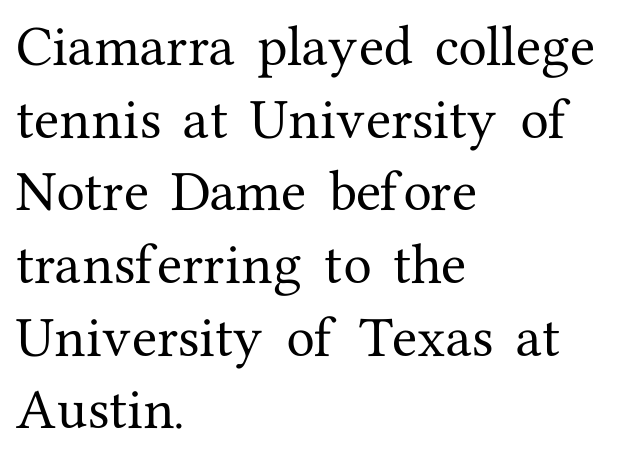
There is no visible air inserted between adjacent glyphs. Glance below the letters and you will spot only blank space. Where is the straight margin? On the left. If you drew a line through each stem, it would be perfectly vertical.
